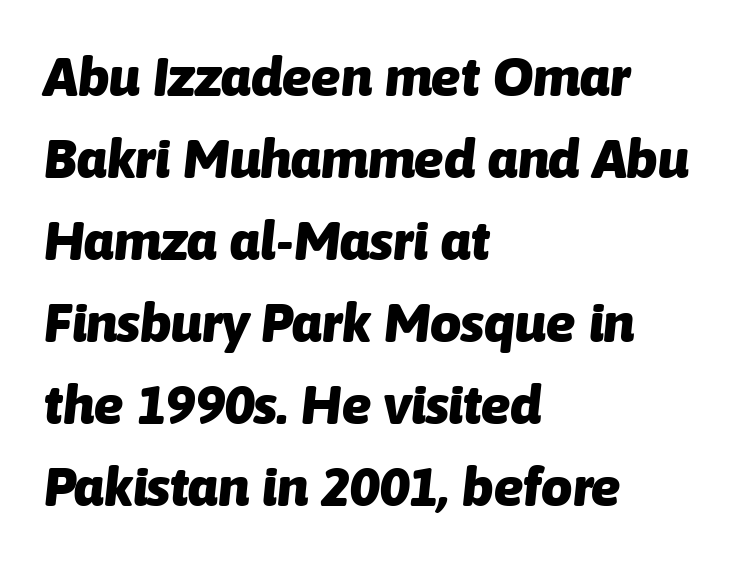
Q: Is the text bold? A: Yes.
Q: Is the text italic (slanted)? A: Yes, it leans right by about 6 degrees.
Q: Is the text underlined? A: No.
Q: How is the paragraph aligned? A: Left-aligned.
Q: Is the spacing between letters normal or unusually wide? A: Normal.
Q: Is the spacing between lines tight, normal or loose? A: Normal.
Q: Width (condensed, normal, or wide)? A: Normal.
Q: Stroke contrast? A: Low.
Q: x-height? A: Medium.
Q: Monospaced? A: No.
